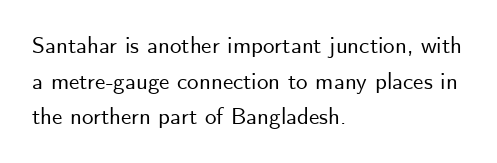
The image shows 23 px text type, upright; set left-aligned, normal line spacing (1.55x), normal letter spacing, not underlined.
